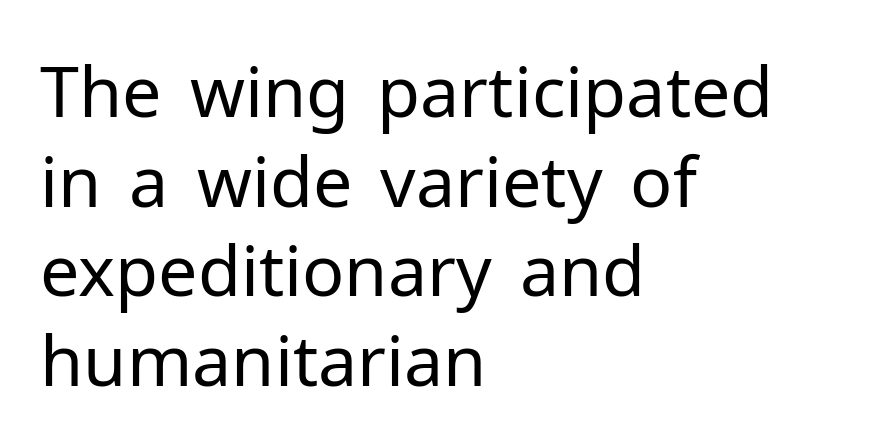
Q: Is the text bold? A: No.
Q: Is the text italic (slanted)? A: No, it is upright.
Q: Is the typeface a serif or a sans-serif typeface? A: Sans-serif.
Q: Is the text underlined? A: No.
Q: How is the paragraph aligned? A: Left-aligned.
Q: Is the spacing between letters normal or unusually wide? A: Normal.
Q: Is the spacing between lines tight, normal or loose? A: Normal.
Q: Width (condensed, normal, or wide)? A: Normal.
Q: Stroke contrast? A: Low.
Q: x-height? A: Medium.
Q: Monospaced? A: No.
